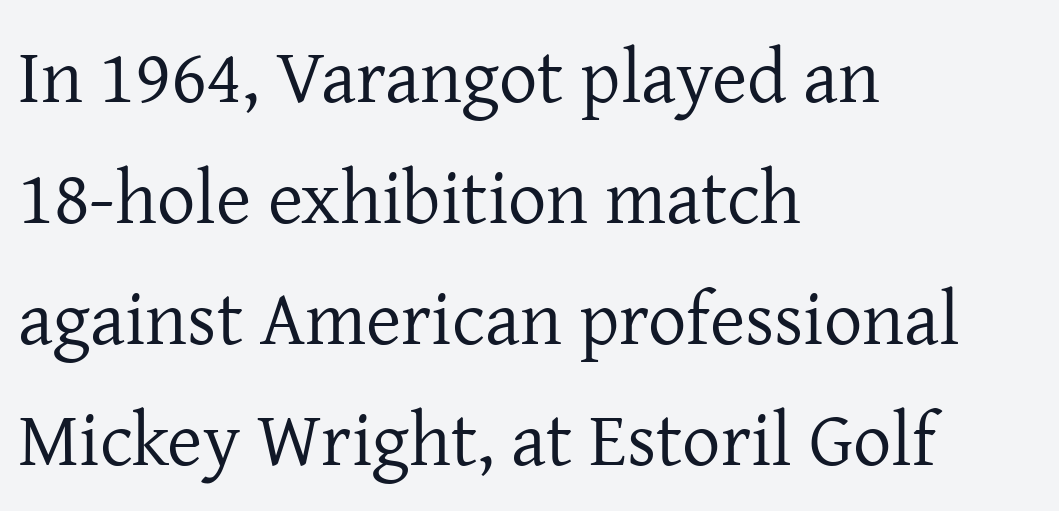
The image shows 76 px regular-weight serif type, upright; set left-aligned, normal line spacing (1.59x), normal letter spacing, not underlined; low stroke contrast and a medium x-height.
